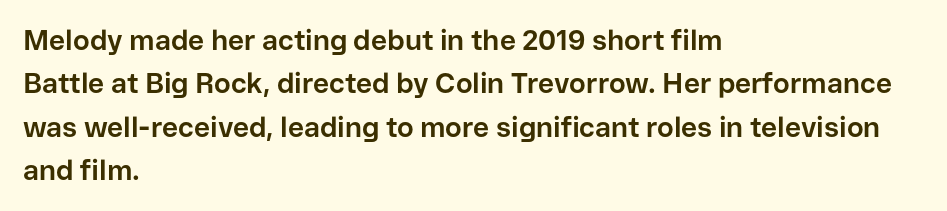
The image shows 28 px bold sans-serif type, upright; set left-aligned, normal line spacing (1.55x), normal letter spacing, not underlined; low stroke contrast and a medium x-height.
